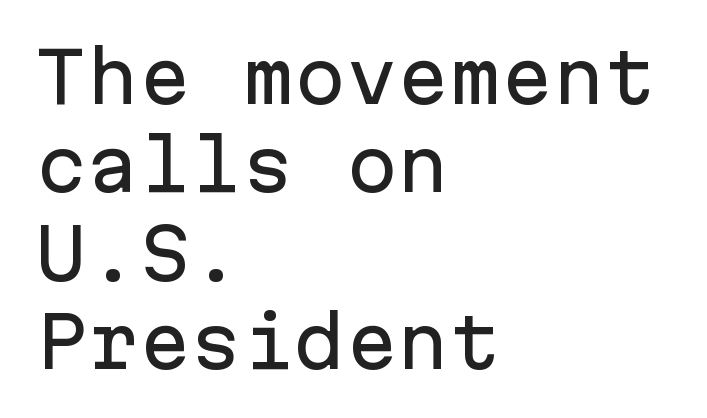
Compared with typical body copy, the letter spacing here is the same. Fixed-width glyphs throughout — classic coding-font behaviour. Quick note: interline space is typical. The axis of the letterforms is exactly vertical. This rendering features lettering with no underline.
